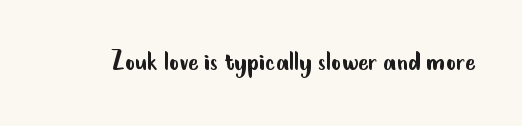
Q: Is the text bold? A: No.
Q: Is the text italic (slanted)? A: No, it is upright.
Q: Is the typeface a serif or a sans-serif typeface? A: Sans-serif.
Q: Is the text underlined? A: No.
Q: Is the spacing between letters normal or unusually wide? A: Normal.
Q: Width (condensed, normal, or wide)? A: Condensed.
Q: Stroke contrast? A: Low.
Q: x-height? A: Small.
Q: Monospaced? A: No.
